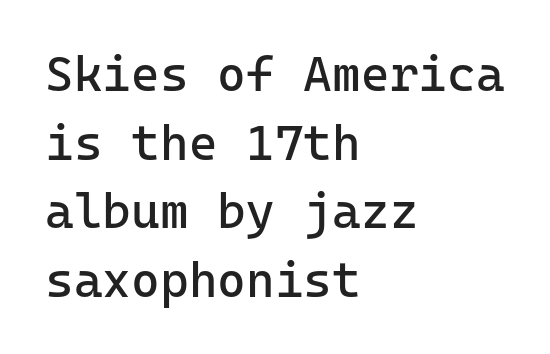
The image shows 49 px regular-weight sans-serif type, upright, monospaced; set left-aligned, normal line spacing (1.4x), normal letter spacing, not underlined; low stroke contrast and a medium x-height.
